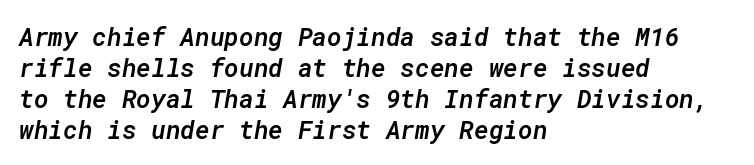
Q: Is the text bold? A: Semi-bold.
Q: Is the text italic (slanted)? A: Yes, it leans right by about 10 degrees.
Q: Is the text underlined? A: No.
Q: How is the paragraph aligned? A: Left-aligned.
Q: Is the spacing between letters normal or unusually wide? A: Normal.
